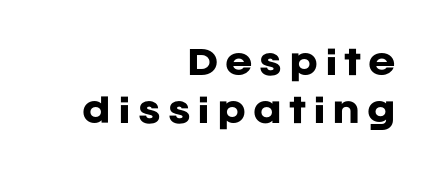
Q: Is the text bold? A: Yes.
Q: Is the text italic (slanted)? A: No, it is upright.
Q: Is the typeface a serif or a sans-serif typeface? A: Sans-serif.
Q: Is the text underlined? A: No.
Q: How is the paragraph aligned? A: Right-aligned.
Q: Is the spacing between letters normal or unusually wide? A: Unusually wide.
Q: Is the spacing between lines tight, normal or loose? A: Normal.
Q: Width (condensed, normal, or wide)? A: Normal.
Q: Stroke contrast? A: Low.
Q: x-height? A: Large.
Q: Monospaced? A: No.
